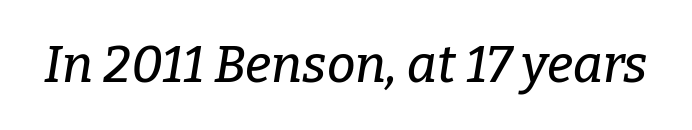
{"serif": "yes", "italic": "yes", "lean": "right", "slant_degrees": 9, "width": "normal", "stroke_contrast": "low", "x_height": "medium", "monospaced": "no", "underline": "no", "letter_spacing": "normal", "letter_spacing_em": 0.0, "glyph_px": 51}
